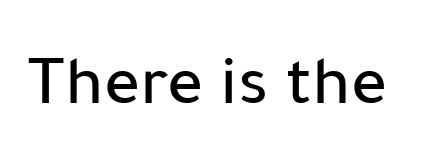
{"serif": "no", "italic": "no", "width": "normal", "stroke_contrast": "low", "x_height": "medium", "monospaced": "no", "underline": "no", "letter_spacing": "normal", "letter_spacing_em": 0.0, "glyph_px": 71}
